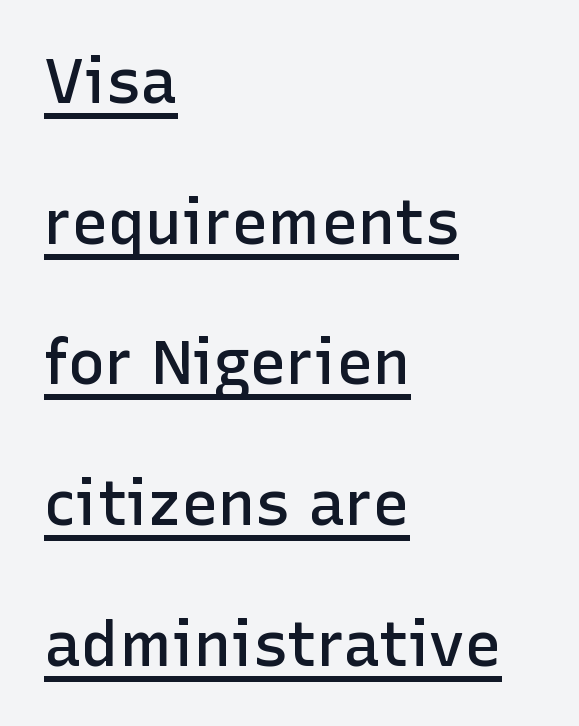
{"serif": "no", "italic": "no", "bold": "semi", "weight": "semibold", "width": "normal", "stroke_contrast": "low", "x_height": "medium", "monospaced": "no", "underline": "yes", "align": "left", "line_spacing": "loose", "line_spacing_ratio": 2.27, "letter_spacing": "normal", "letter_spacing_em": 0.0, "glyph_px": 62}
